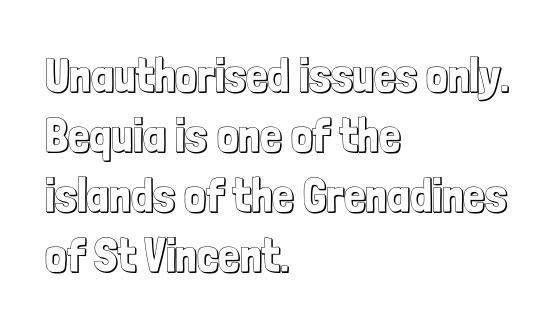
{"italic": "no", "width": "condensed", "x_height": "medium", "monospaced": "no", "underline": "no", "align": "left", "line_spacing": "normal", "line_spacing_ratio": 1.25, "letter_spacing": "normal", "letter_spacing_em": 0.0, "glyph_px": 48}
